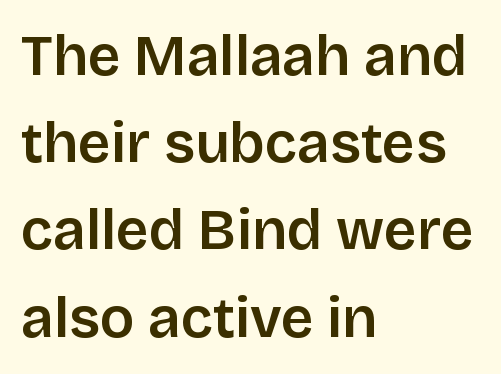
The passage shown is typed in a proportional face where columns would drift. Short note: letters normally spaced. Bare-footed words on every line. The leading is moderate, giving the passage an even texture.
